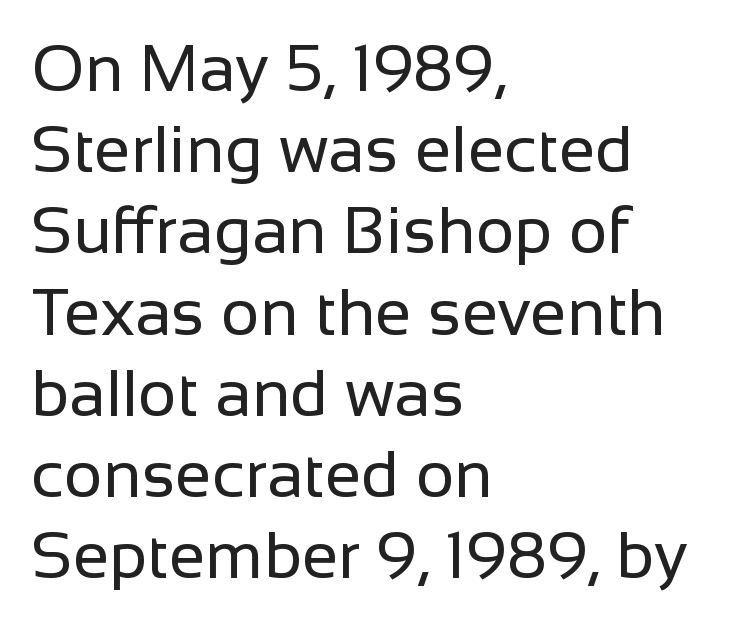
{"serif": "no", "italic": "no", "bold": "no", "weight": "regular", "width": "normal", "stroke_contrast": "low", "x_height": "medium", "monospaced": "no", "underline": "no", "align": "left", "line_spacing_ratio": 1.23, "letter_spacing": "normal", "letter_spacing_em": 0.0, "glyph_px": 66}
